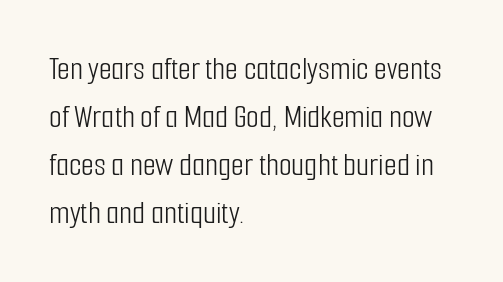
Q: Is the text bold? A: No.
Q: Is the text italic (slanted)? A: No, it is upright.
Q: Is the typeface a serif or a sans-serif typeface? A: Sans-serif.
Q: Is the text underlined? A: No.
Q: How is the paragraph aligned? A: Left-aligned.
Q: Is the spacing between letters normal or unusually wide? A: Normal.
Q: Is the spacing between lines tight, normal or loose? A: Normal.
Q: Width (condensed, normal, or wide)? A: Condensed.
Q: Stroke contrast? A: Low.
Q: x-height? A: Medium.
Q: Monospaced? A: No.
